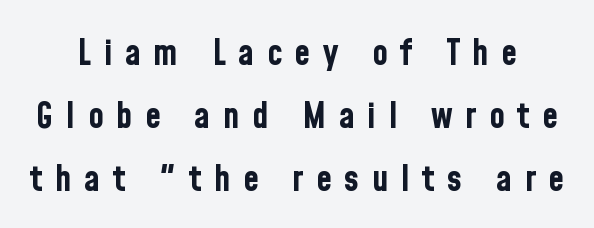
Emphasis by weight is at full strength: bold. This sample uses expanded letter spacing, leaving extra air between glyphs. Characters remain perfectly vertical along every line. Character widths vary here, with narrow letters taking less room than wide ones. Check where the strokes stop: nothing finishes them off — pure sans. A bare baseline throughout the passage.
